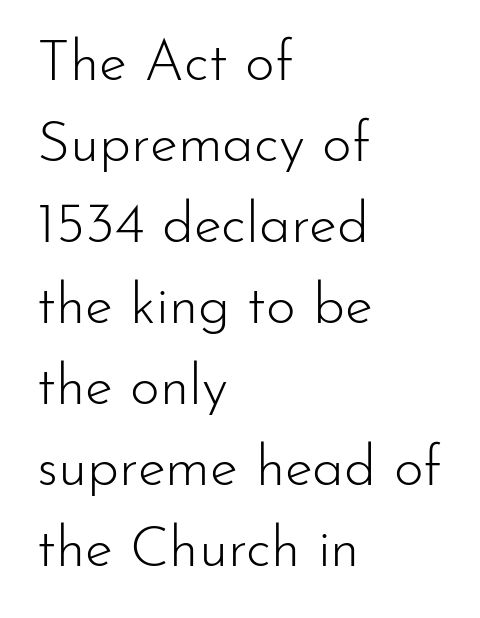
Q: Is the text bold? A: No.
Q: Is the text italic (slanted)? A: No, it is upright.
Q: Is the typeface a serif or a sans-serif typeface? A: Sans-serif.
Q: Is the text underlined? A: No.
Q: How is the paragraph aligned? A: Left-aligned.
Q: Is the spacing between letters normal or unusually wide? A: Normal.
Q: Is the spacing between lines tight, normal or loose? A: Normal.
Q: Width (condensed, normal, or wide)? A: Normal.
Q: Stroke contrast? A: Low.
Q: x-height? A: Small.
Q: Monospaced? A: No.
